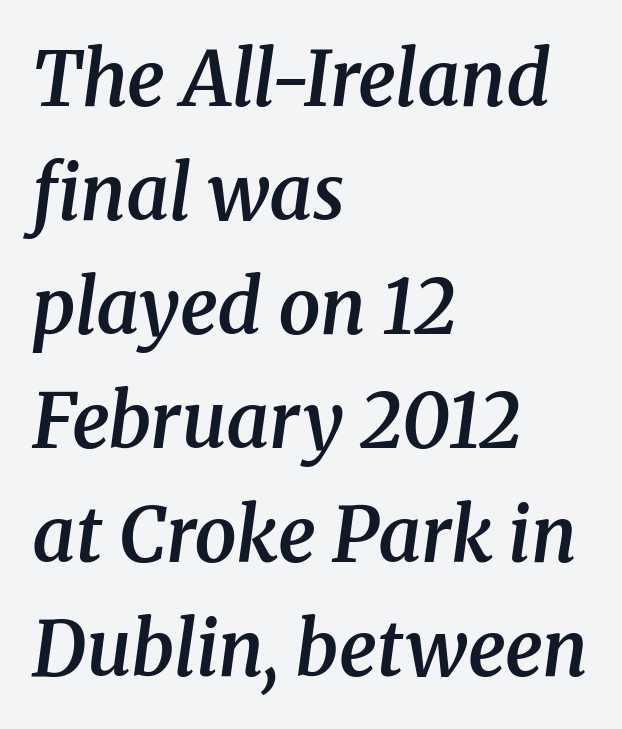
You could not count columns in this text — the font is proportionally spaced. The string is rendered with underlining switched off. Visually the block forms a straight wall on the left and a jagged coastline on the right. Notice the strokes are somewhat thickened but not fully heavy: this is a semibold.
